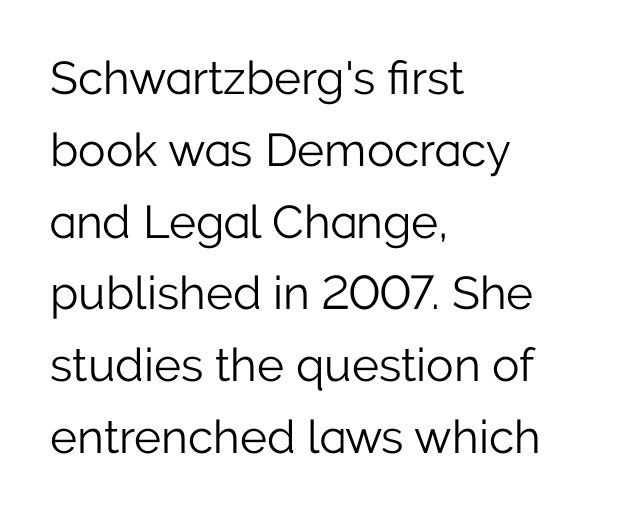
The image shows 46 px light sans-serif type, upright; set left-aligned, normal line spacing (1.56x), normal letter spacing, not underlined; low stroke contrast and a medium x-height.
